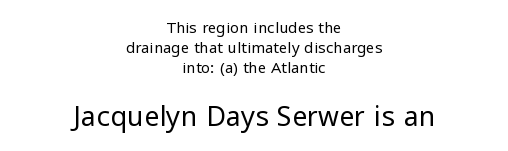
The image shows 27 px text type, upright; set centered, normal line spacing (1.33x), normal letter spacing, not underlined; the second (bottom) block is 1.8x larger.
